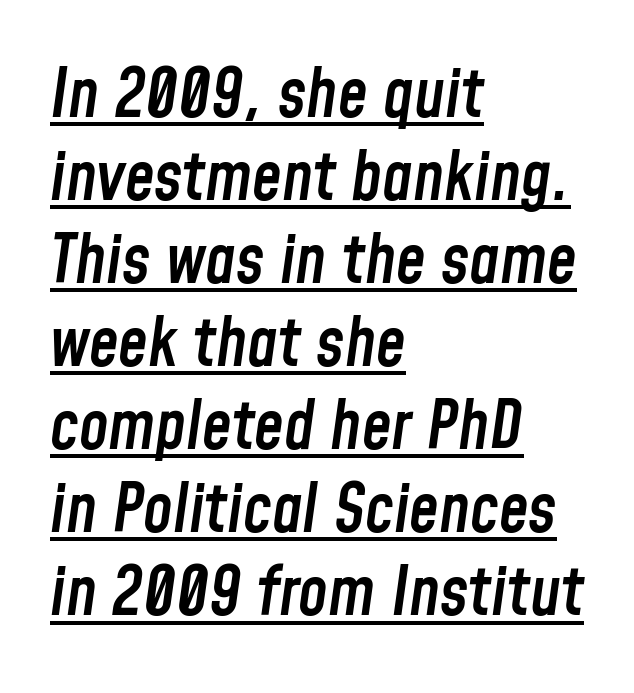
{"italic": "yes", "lean": "right", "slant_degrees": 8, "bold": "semi", "weight": "semibold", "width": "condensed", "stroke_contrast": "low", "x_height": "medium", "monospaced": "no", "underline": "yes", "align": "left", "line_spacing_ratio": 1.24, "letter_spacing": "normal", "letter_spacing_em": 0.0, "glyph_px": 67}
